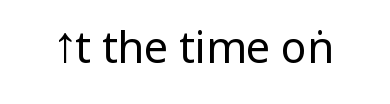
The image shows 43 px regular-weight, condensed sans-serif type, upright; set normal letter spacing, not underlined; low stroke contrast.
